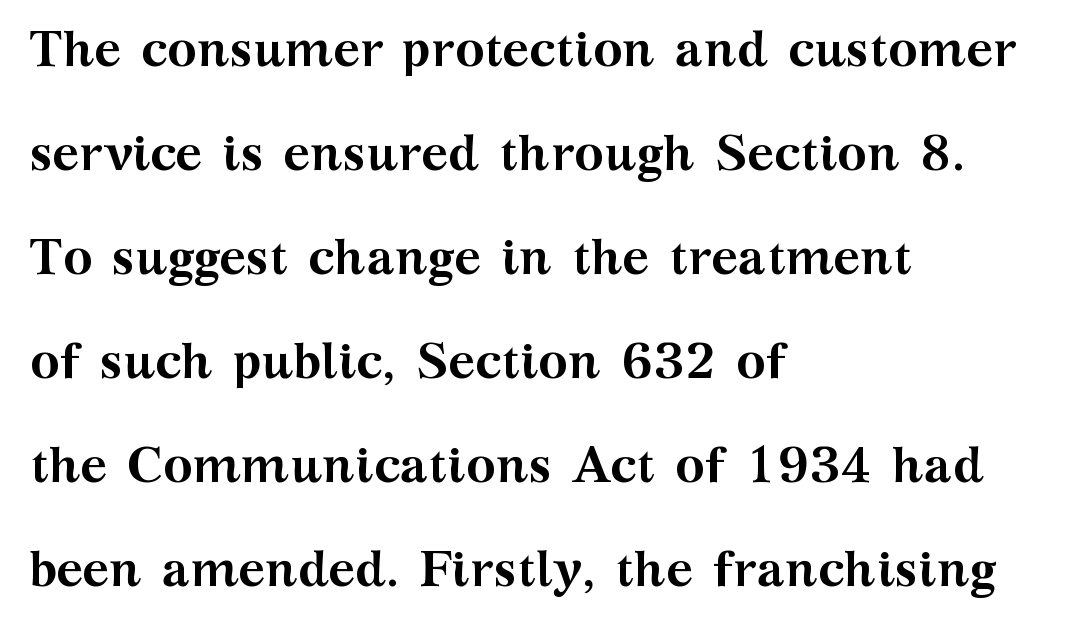
Rule under the text: the space is simply empty. Set as a true bold cut, around the 700 mark. Leftover space on each line is placed entirely after the last word. Proportional: the letters do not fall into vertical columns. The letterforms sit shoulder to shoulder at normal distance.
